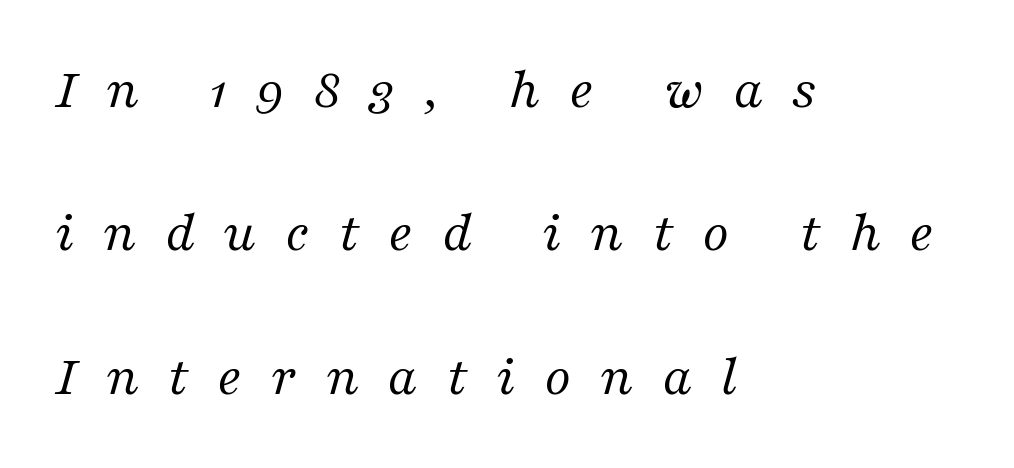
Q: Is the text bold? A: No.
Q: Is the text italic (slanted)? A: Yes, it leans right by about 16 degrees.
Q: Is the typeface a serif or a sans-serif typeface? A: Serif.
Q: Is the text underlined? A: No.
Q: How is the paragraph aligned? A: Left-aligned.
Q: Is the spacing between letters normal or unusually wide? A: Unusually wide.
Q: Is the spacing between lines tight, normal or loose? A: Loose.
Q: Width (condensed, normal, or wide)? A: Normal.
Q: Stroke contrast? A: Medium.
Q: x-height? A: Medium.
Q: Monospaced? A: No.
